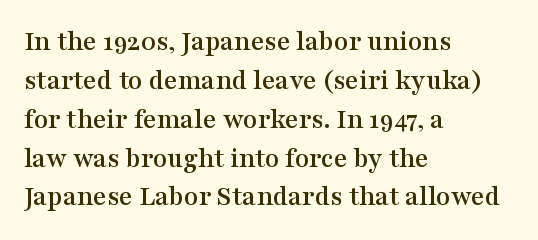
{"serif": "yes", "italic": "no", "width": "wide", "stroke_contrast": "medium", "x_height": "medium", "monospaced": "no", "underline": "no", "align": "left", "line_spacing": "normal", "line_spacing_ratio": 1.34, "letter_spacing": "normal", "letter_spacing_em": 0.0, "glyph_px": 29}
